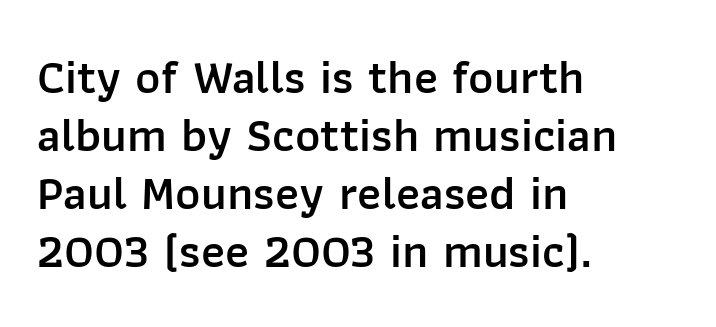
{"serif": "no", "italic": "no", "bold": "semi", "weight": "semibold", "width": "normal", "stroke_contrast": "low", "x_height": "medium", "monospaced": "no", "underline": "no", "align": "left", "line_spacing_ratio": 1.21, "letter_spacing": "normal", "letter_spacing_em": 0.0, "glyph_px": 48}
